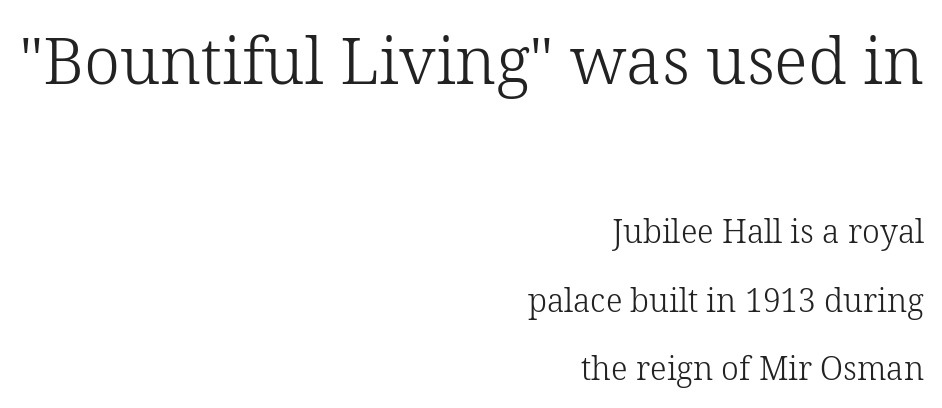
Q: Is the text bold? A: No.
Q: Is the text italic (slanted)? A: No, it is upright.
Q: Is the typeface a serif or a sans-serif typeface? A: Serif.
Q: Is the text underlined? A: No.
Q: How is the paragraph aligned? A: Right-aligned.
Q: Is the spacing between letters normal or unusually wide? A: Normal.
Q: Is the spacing between lines tight, normal or loose? A: Loose.
Q: Which block of text is set in a larger size, the first (top) or the second (bottom)? A: The first (top) one.
Q: Width (condensed, normal, or wide)? A: Normal.
Q: Stroke contrast? A: Low.
Q: x-height? A: Medium.
Q: Monospaced? A: No.
